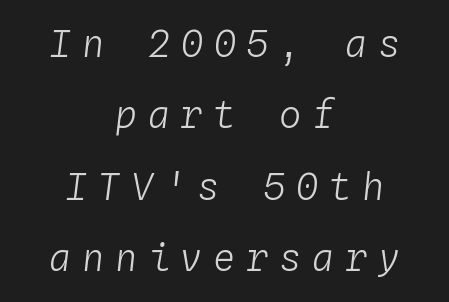
Vertical spacing — loose. Characters are canted at an angle relative to the baseline's perpendicular. Neither beginnings nor endings align; midpoints do. Any mark beneath the type? The region is blank. The rendering inserts visible extra space after every character. Spacing verdict: monospaced, one width for all characters.
